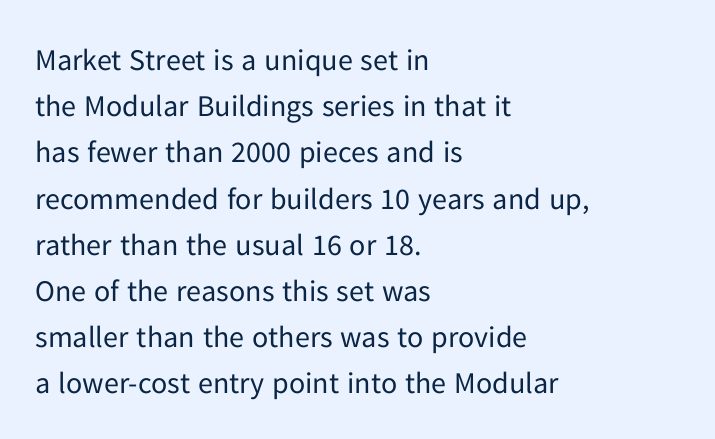
The image shows 30 px regular-weight sans-serif type, upright; set left-aligned, normal line spacing (1.54x), normal letter spacing, not underlined; low stroke contrast and a medium x-height.
